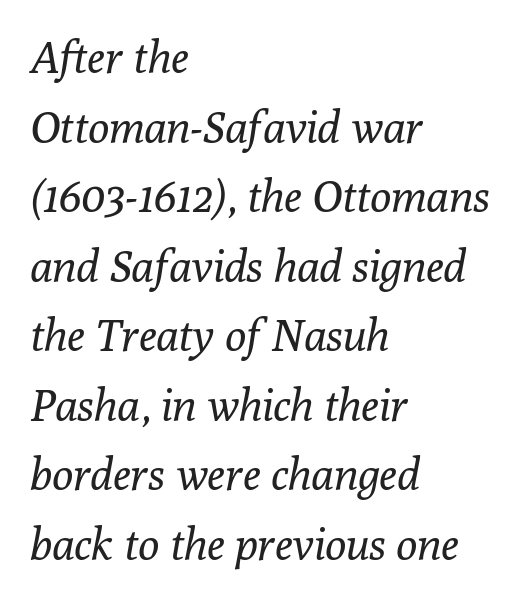
The image shows 44 px regular-weight serif type, italic (leaning right); set left-aligned, normal line spacing (1.58x), normal letter spacing, not underlined; low stroke contrast and a medium x-height.
